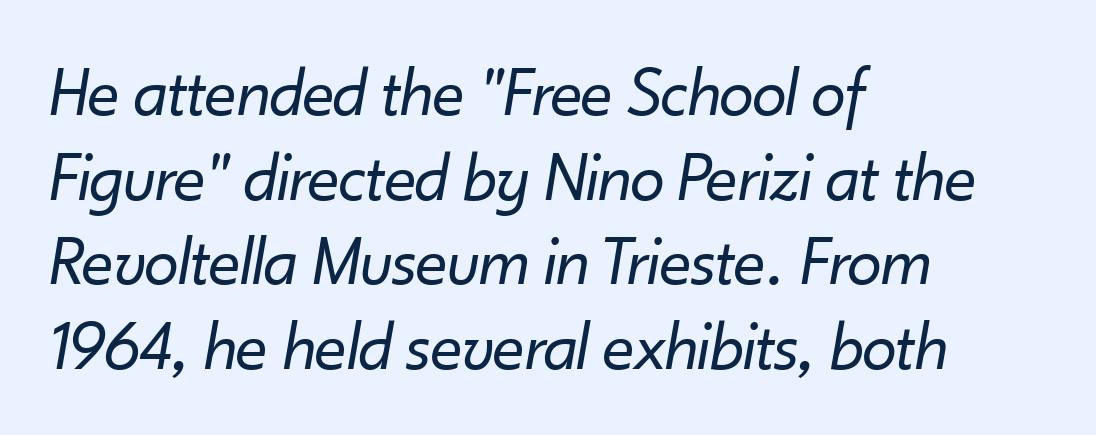
The image shows 70 px regular-weight type, italic (leaning right); set left-aligned, line spacing 1.21x, normal letter spacing, not underlined; low stroke contrast and a small x-height.
